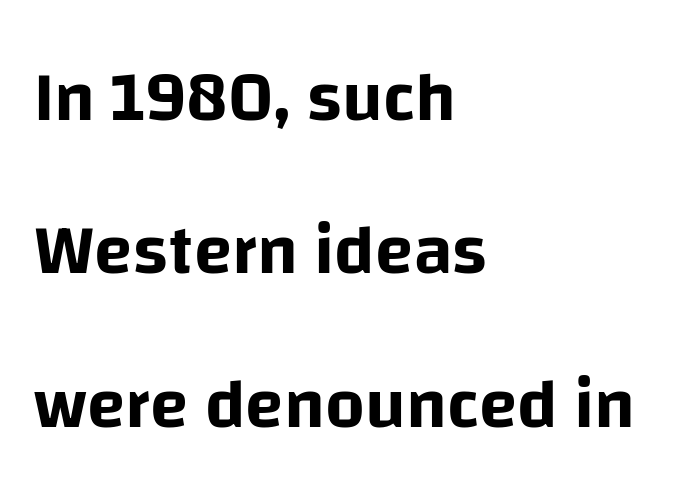
{"serif": "no", "italic": "no", "width": "normal", "stroke_contrast": "low", "x_height": "large", "monospaced": "no", "underline": "no", "align": "left", "line_spacing": "loose", "line_spacing_ratio": 2.19, "letter_spacing": "normal", "letter_spacing_em": 0.0, "glyph_px": 70}
